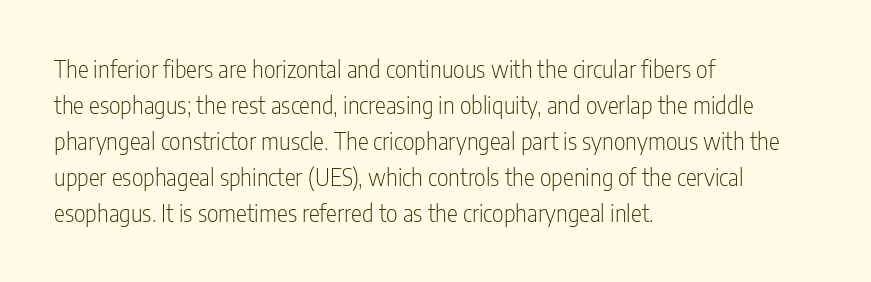
The image shows 23 px text type, upright; set left-aligned, normal line spacing (1.56x), normal letter spacing, not underlined.
